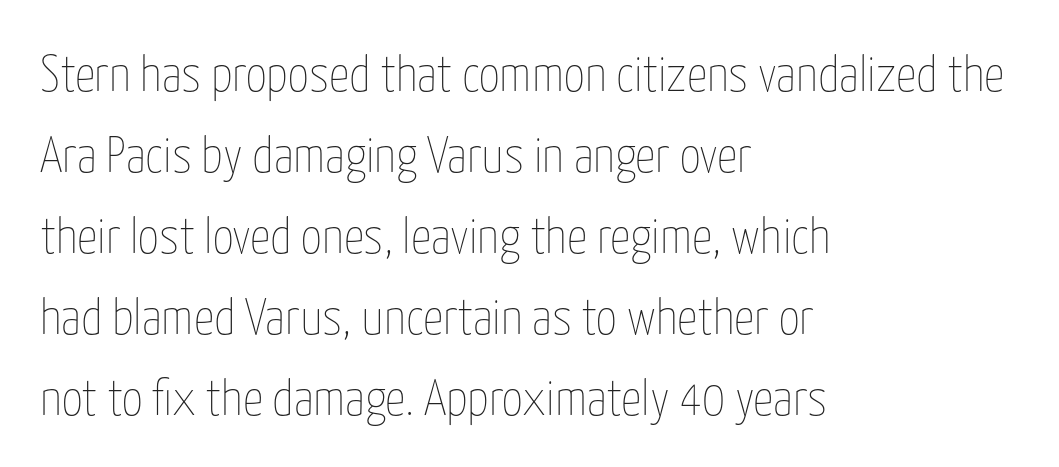
Q: Is the text bold? A: No.
Q: Is the text italic (slanted)? A: No, it is upright.
Q: Is the text underlined? A: No.
Q: How is the paragraph aligned? A: Left-aligned.
Q: Is the spacing between letters normal or unusually wide? A: Normal.
Q: Is the spacing between lines tight, normal or loose? A: Normal.
Q: Width (condensed, normal, or wide)? A: Condensed.
Q: Stroke contrast? A: Low.
Q: x-height? A: Medium.
Q: Monospaced? A: No.
